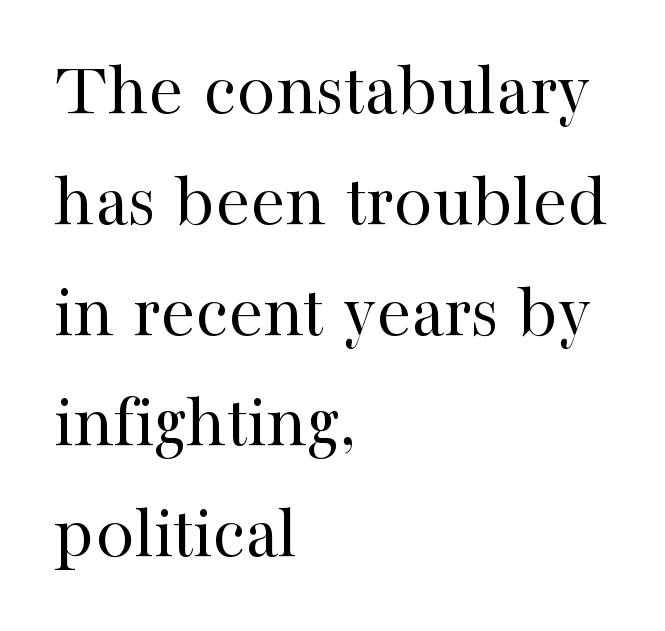
{"serif": "yes", "italic": "no", "bold": "no", "weight": "regular", "width": "normal", "stroke_contrast": "high", "x_height": "medium", "monospaced": "no", "underline": "no", "align": "left", "line_spacing": "normal", "line_spacing_ratio": 1.42, "letter_spacing": "normal", "letter_spacing_em": 0.0, "glyph_px": 78}
